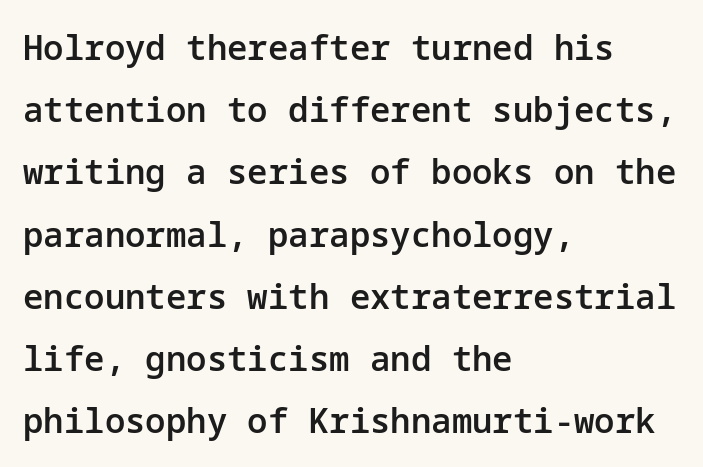
The image shows 34 px semibold sans-serif type, upright; set left-aligned, line spacing 1.83x, normal letter spacing, not underlined; low stroke contrast and a medium x-height.
